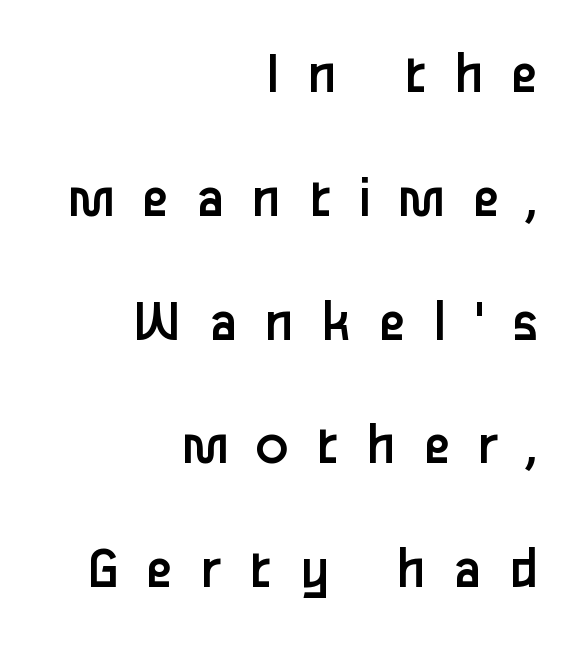
The image shows 61 px regular-weight sans-serif type, upright; set right-aligned, loose line spacing (2.03x), unusually wide letter spacing (+0.44 em), not underlined; low stroke contrast and a medium x-height.
